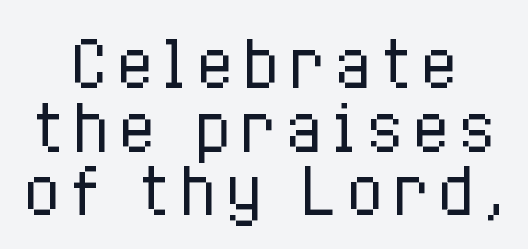
The image shows 63 px regular-weight, condensed type, upright; set centered, tight line spacing (1.01x), not underlined; low stroke contrast and a medium x-height.
